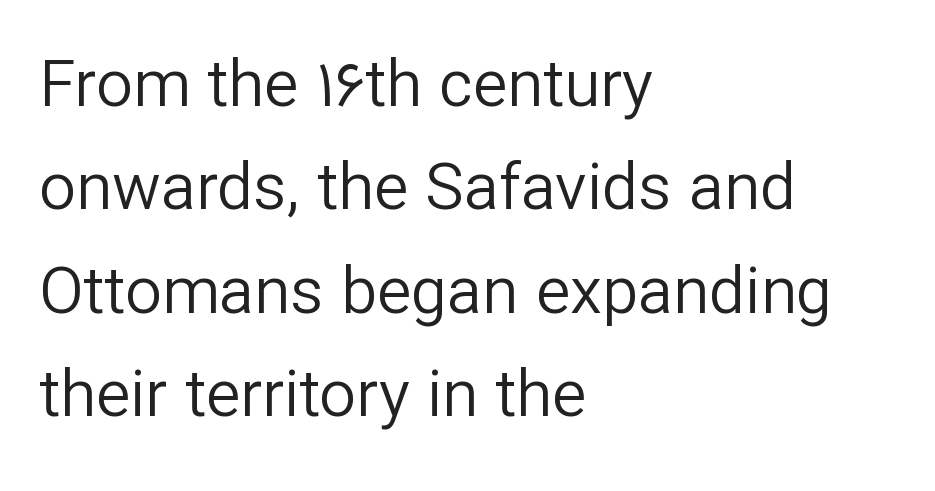
{"serif": "no", "italic": "no", "bold": "no", "weight": "regular", "width": "normal", "stroke_contrast": "low", "x_height": "medium", "monospaced": "no", "underline": "no", "align": "left", "line_spacing": "normal", "line_spacing_ratio": 1.59, "letter_spacing": "normal", "letter_spacing_em": 0.0, "glyph_px": 65}
